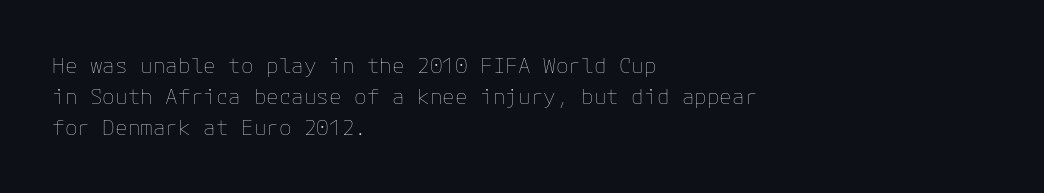
The image shows 21 px text type, upright; set left-aligned, normal line spacing (1.48x), normal letter spacing, not underlined.
